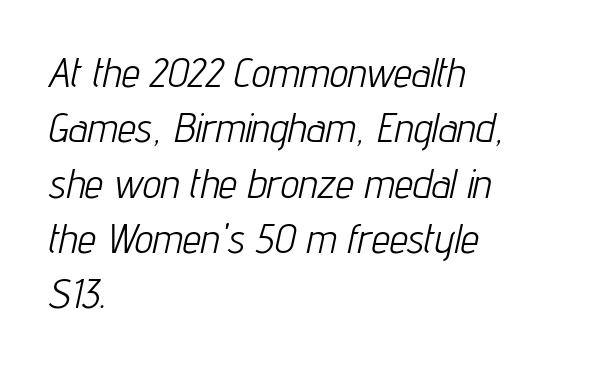
Q: Is the text bold? A: No.
Q: Is the text italic (slanted)? A: Yes, it leans right by about 12 degrees.
Q: Is the text underlined? A: No.
Q: How is the paragraph aligned? A: Left-aligned.
Q: Is the spacing between letters normal or unusually wide? A: Normal.
Q: Is the spacing between lines tight, normal or loose? A: Normal.
Q: Width (condensed, normal, or wide)? A: Condensed.
Q: Stroke contrast? A: Low.
Q: x-height? A: Medium.
Q: Monospaced? A: No.
